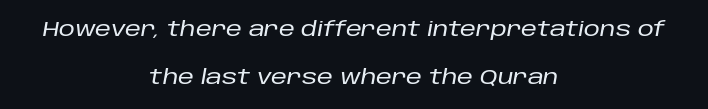
Q: Is the text italic (slanted)? A: Yes, it leans right by about 10 degrees.
Q: Is the text underlined? A: No.
Q: How is the paragraph aligned? A: Centered.
Q: Is the spacing between letters normal or unusually wide? A: Normal.
Q: Is the spacing between lines tight, normal or loose? A: Loose.
